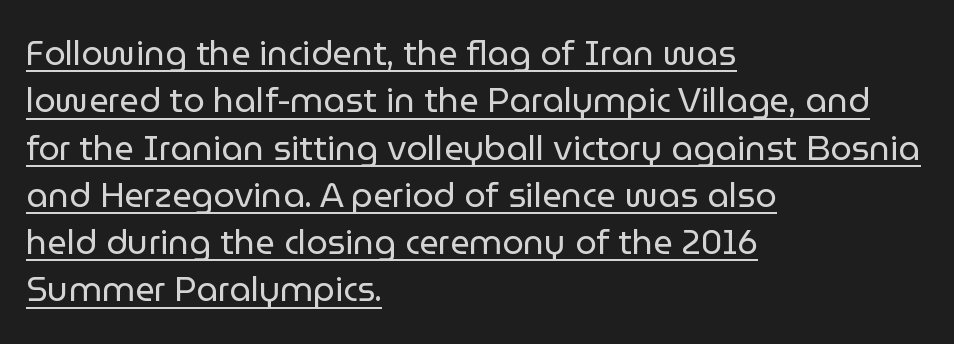
The image shows 34 px regular-weight sans-serif type, upright; set left-aligned, normal line spacing (1.39x), normal letter spacing, underlined; low stroke contrast and a medium x-height.
